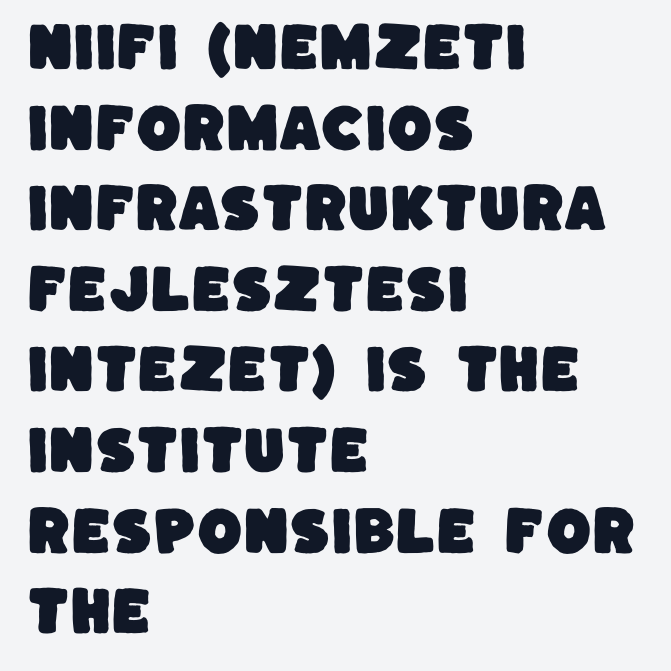
The image shows 52 px sans-serif type; set left-aligned, normal line spacing (1.55x), normal letter spacing, not underlined; low stroke contrast and a large x-height.
